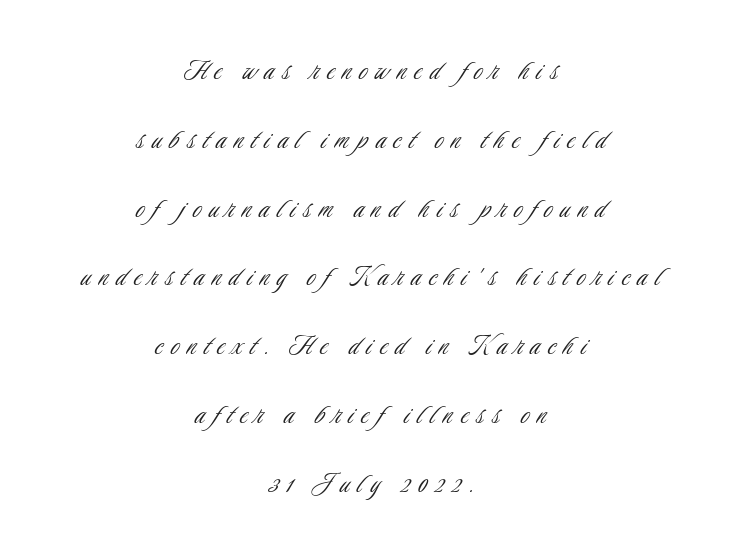
The image shows 31 px light, condensed sans-serif type; set centered, loose line spacing (2.22x), unusually wide letter spacing (+0.26 em), not underlined; low stroke contrast and a small x-height.
